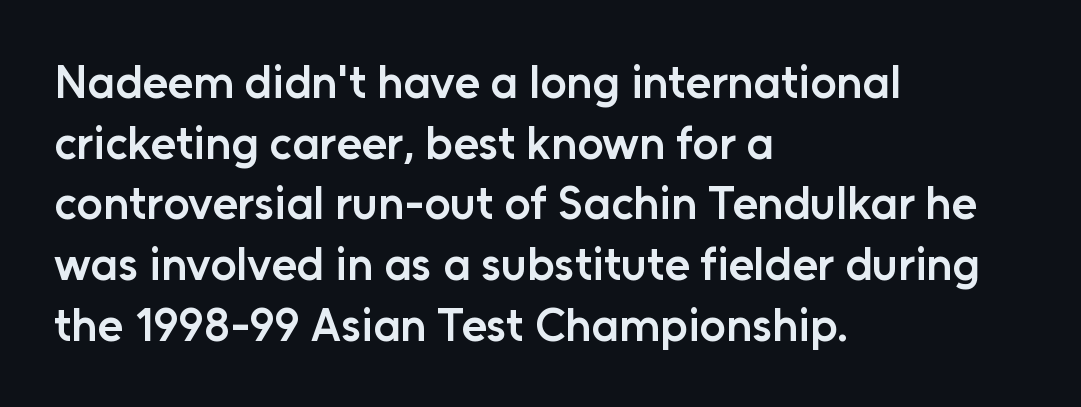
Q: Is the text bold? A: Semi-bold.
Q: Is the text italic (slanted)? A: No, it is upright.
Q: Is the typeface a serif or a sans-serif typeface? A: Sans-serif.
Q: Is the text underlined? A: No.
Q: How is the paragraph aligned? A: Left-aligned.
Q: Is the spacing between letters normal or unusually wide? A: Normal.
Q: Is the spacing between lines tight, normal or loose? A: Normal.
Q: Width (condensed, normal, or wide)? A: Normal.
Q: Stroke contrast? A: Low.
Q: x-height? A: Medium.
Q: Monospaced? A: No.
